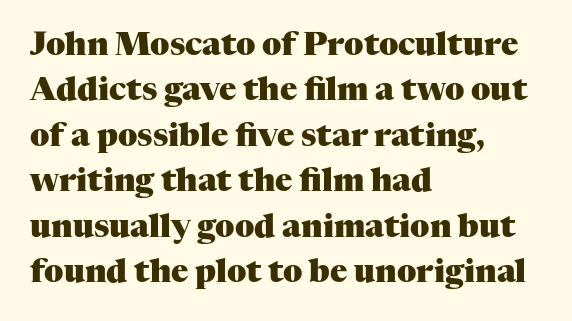
The image shows 32 px heavy serif type, upright; set left-aligned, normal line spacing (1.42x), normal letter spacing, not underlined; medium stroke contrast and a medium x-height.
